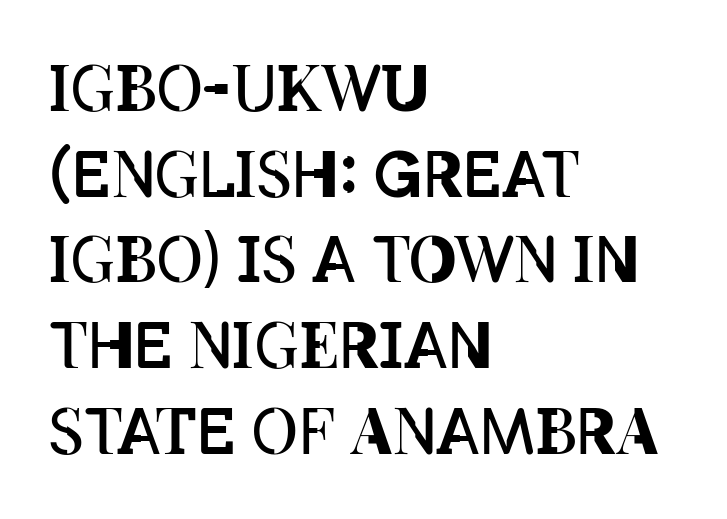
Q: Is the text bold? A: No.
Q: Is the text italic (slanted)? A: No, it is upright.
Q: Is the text underlined? A: No.
Q: How is the paragraph aligned? A: Left-aligned.
Q: Is the spacing between letters normal or unusually wide? A: Normal.
Q: Is the spacing between lines tight, normal or loose? A: Normal.
Q: Width (condensed, normal, or wide)? A: Condensed.
Q: Stroke contrast? A: Low.
Q: x-height? A: Large.
Q: Monospaced? A: No.
